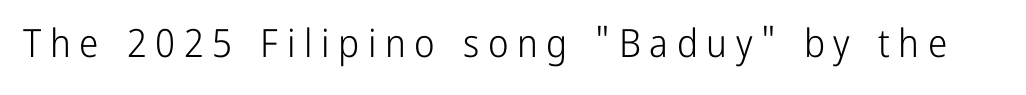
The image shows 39 px light, condensed sans-serif type, upright; set unusually wide letter spacing (+0.22 em), not underlined; low stroke contrast and a medium x-height.
